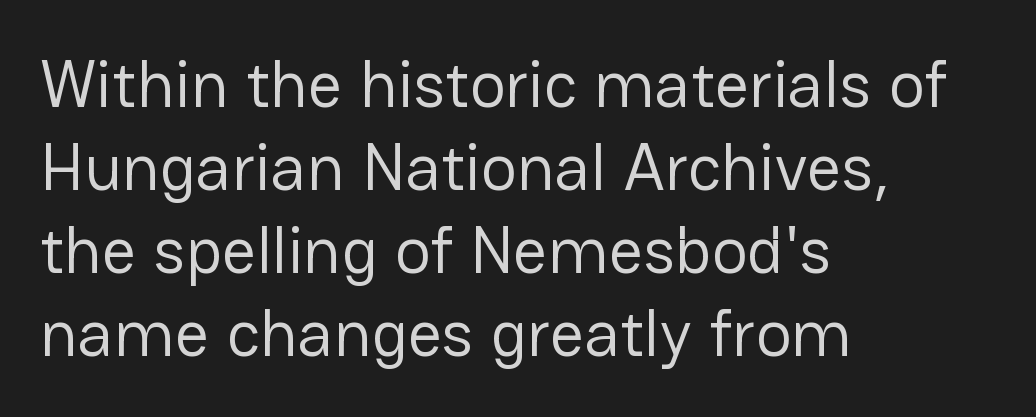
{"serif": "no", "italic": "no", "bold": "no", "weight": "regular", "width": "normal", "stroke_contrast": "low", "x_height": "medium", "monospaced": "no", "underline": "no", "align": "left", "line_spacing_ratio": 1.24, "letter_spacing": "normal", "letter_spacing_em": 0.0, "glyph_px": 67}
